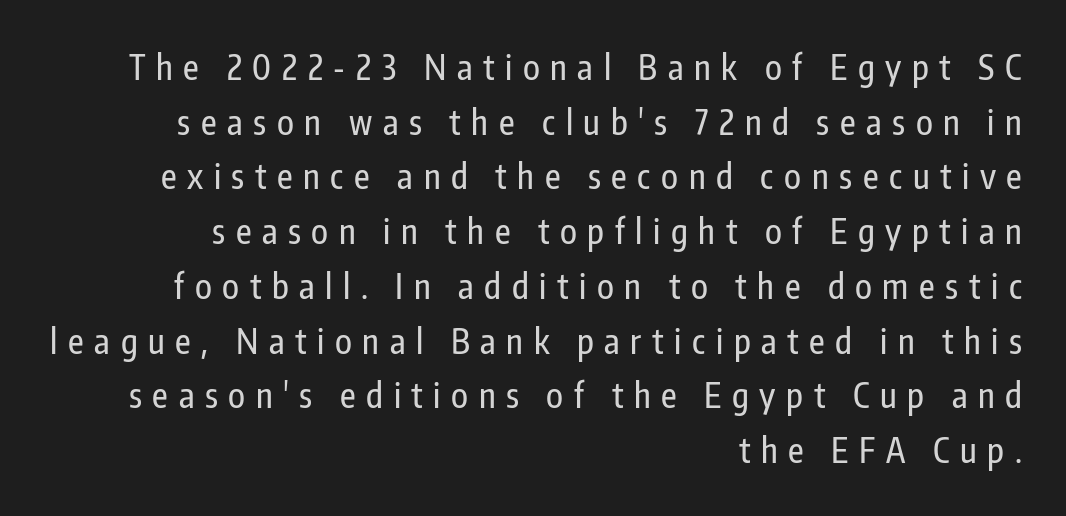
Leftover space on each line is placed entirely before the opening word. Is this a fixed-width face? No — the glyphs have proportional, varying widths. No italicization has been applied; the sample stays upright. The foot of each line stays bare and open. In terms of letterform style, serifs are entirely absent.
